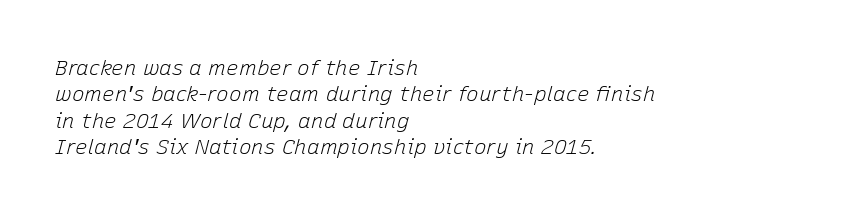
The image shows 21 px text type, italic (leaning right); set left-aligned, normal line spacing (1.26x), normal letter spacing, not underlined.
